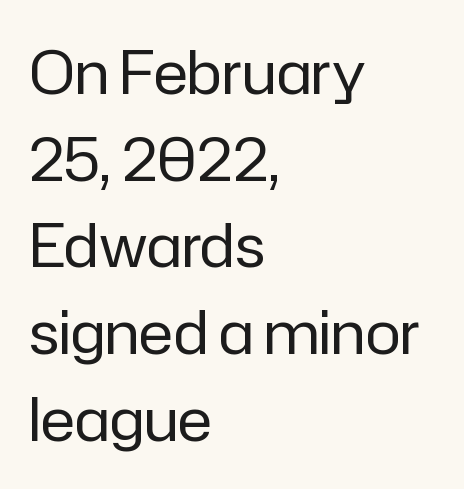
The image shows 59 px regular-weight sans-serif type, upright; set left-aligned, normal line spacing (1.47x), normal letter spacing, not underlined; low stroke contrast and a medium x-height.
